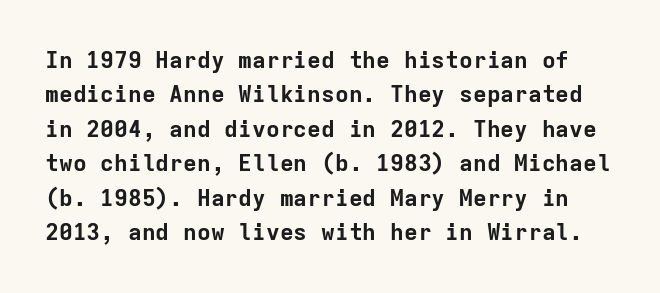
The image shows 23 px bold type, upright; set normal line spacing (1.5x), normal letter spacing, not underlined.
